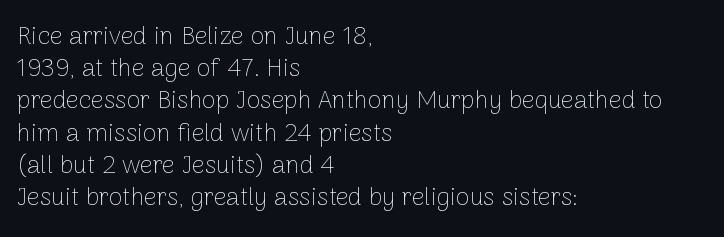
Q: Is the text bold? A: No.
Q: Is the text italic (slanted)? A: No, it is upright.
Q: Is the text underlined? A: No.
Q: How is the paragraph aligned? A: Left-aligned.
Q: Is the spacing between letters normal or unusually wide? A: Normal.
Q: Is the spacing between lines tight, normal or loose? A: Normal.
